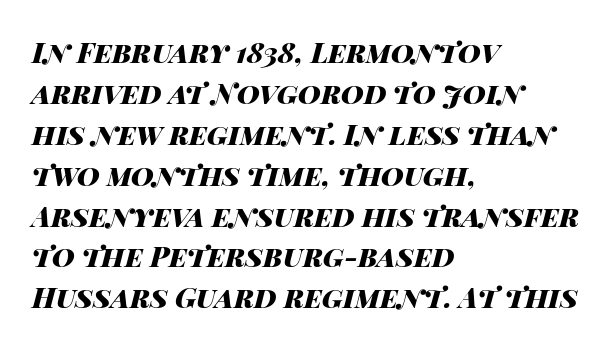
The image shows 28 px heavy, wide type, italic (leaning right); set left-aligned, normal line spacing (1.46x), normal letter spacing, not underlined; high stroke contrast and a large x-height.
